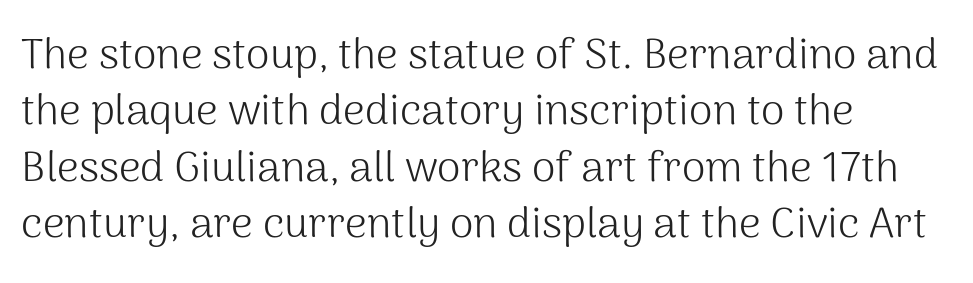
Baseline-to-baseline distance is the conventional proportion of letter height. Here the designer chose a conventional face with non-uniform glyph widths. Each line starts at the same left margin while the right side varies. Check where the strokes stop: nothing finishes them off — pure sans.
